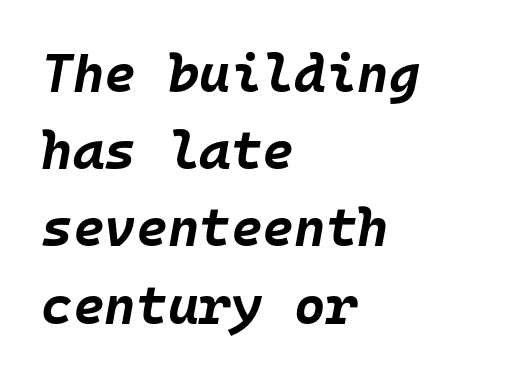
{"italic": "yes", "lean": "right", "slant_degrees": 10, "bold": "yes", "weight": "bold", "width": "normal", "stroke_contrast": "low", "x_height": "large", "monospaced": "yes", "underline": "no", "align": "left", "line_spacing": "normal", "line_spacing_ratio": 1.43, "letter_spacing": "normal", "letter_spacing_em": 0.0, "glyph_px": 54}
